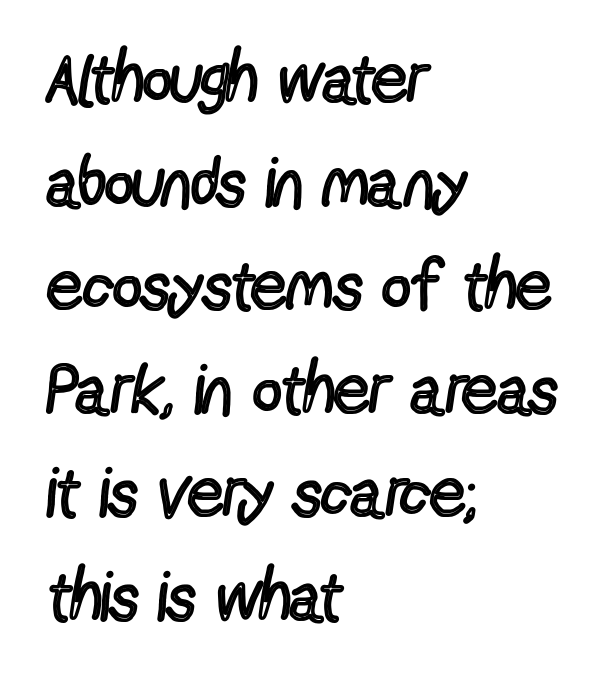
The image shows 70 px regular-weight, condensed sans-serif type; set left-aligned, normal line spacing (1.48x), normal letter spacing, not underlined; a medium x-height.
